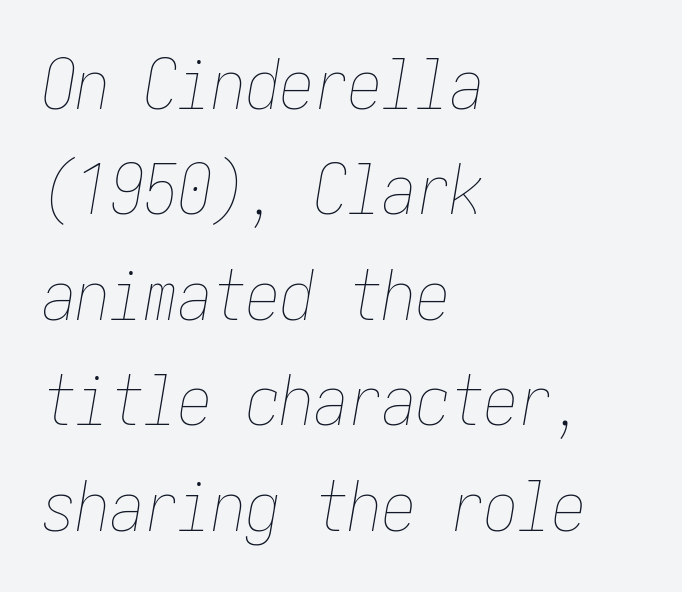
The letterforms sit shoulder to shoulder at normal distance. The designer left line spacing at the default. You can tell it's italic because the verticals aren't actually vertical. Each stroke keeps to a modest, everyday thickness or less.
